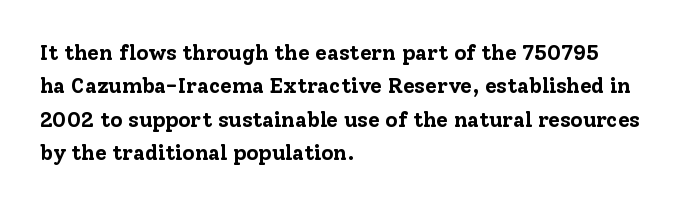
Q: Is the text bold? A: Yes.
Q: Is the text italic (slanted)? A: No, it is upright.
Q: Is the text underlined? A: No.
Q: How is the paragraph aligned? A: Left-aligned.
Q: Is the spacing between letters normal or unusually wide? A: Normal.
Q: Is the spacing between lines tight, normal or loose? A: Normal.
